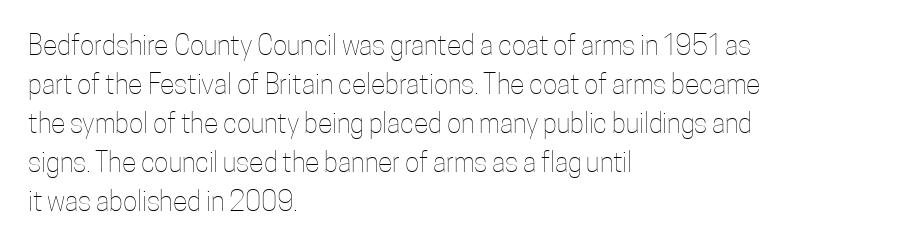
The image shows 27 px text type, upright; set left-aligned, normal line spacing (1.44x), normal letter spacing, not underlined.
